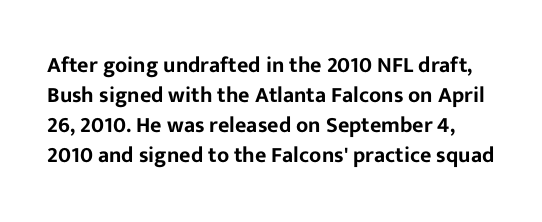
{"italic": "no", "underline": "no", "line_spacing": "normal", "line_spacing_ratio": 1.37, "letter_spacing": "normal", "letter_spacing_em": 0.0, "glyph_px": 22}
